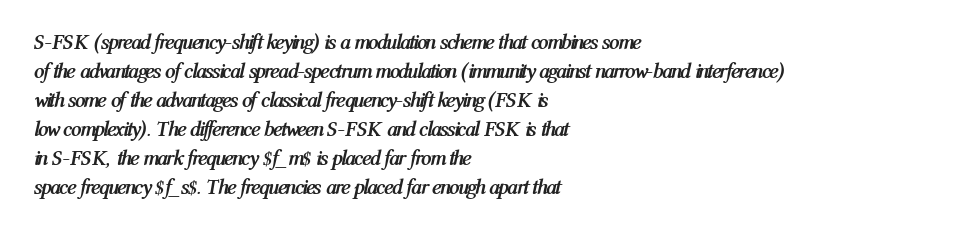
The image shows 21 px bold type, italic (leaning right); set left-aligned, normal line spacing (1.38x), normal letter spacing, not underlined.
